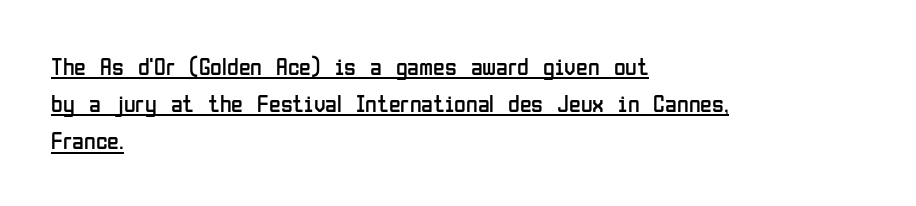
Q: Is the text bold? A: No.
Q: Is the text italic (slanted)? A: No, it is upright.
Q: Is the text underlined? A: Yes.
Q: How is the paragraph aligned? A: Left-aligned.
Q: Is the spacing between letters normal or unusually wide? A: Normal.
Q: Is the spacing between lines tight, normal or loose? A: Normal.
